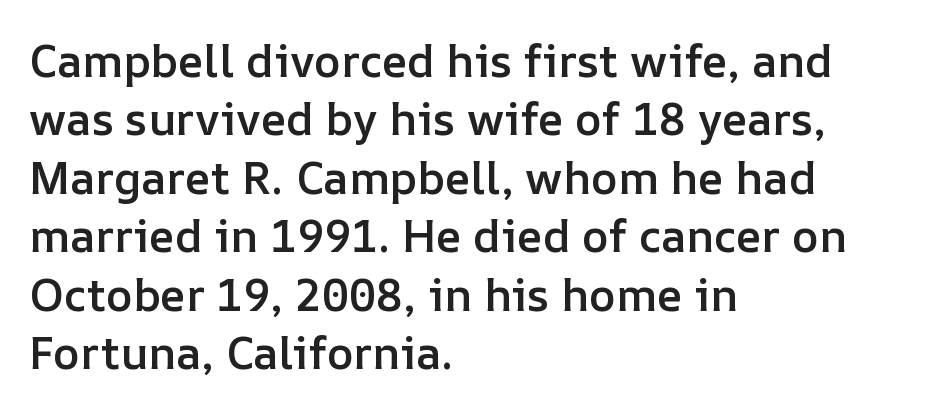
The image shows 45 px semibold type, upright; set left-aligned, normal line spacing (1.3x), normal letter spacing, not underlined; low stroke contrast and a medium x-height.
